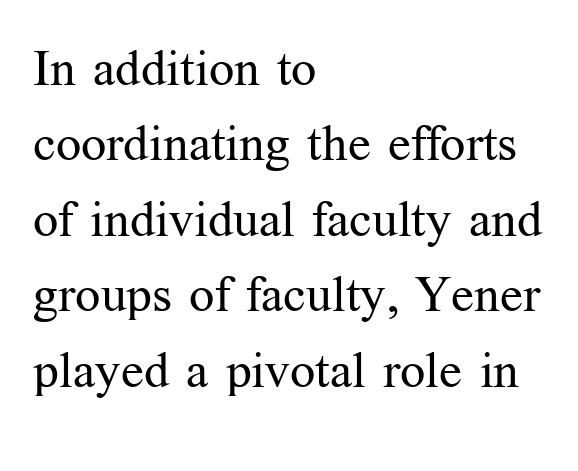
Q: Is the text bold? A: No.
Q: Is the text italic (slanted)? A: No, it is upright.
Q: Is the typeface a serif or a sans-serif typeface? A: Serif.
Q: Is the text underlined? A: No.
Q: How is the paragraph aligned? A: Left-aligned.
Q: Is the spacing between letters normal or unusually wide? A: Normal.
Q: Is the spacing between lines tight, normal or loose? A: Normal.
Q: Width (condensed, normal, or wide)? A: Normal.
Q: Stroke contrast? A: Medium.
Q: x-height? A: Medium.
Q: Monospaced? A: No.
